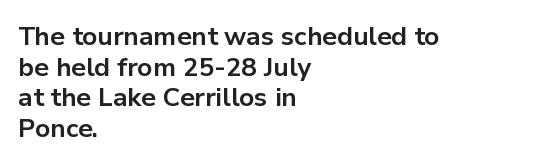
Typesetter's note: full bold, strokes at maximum text heaviness. How are the letters spaced? Ordinarily, with no added tracking. The space directly below the letters is spotless. Alignment: flush left.
